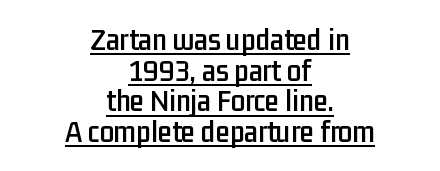
Q: Is the text italic (slanted)? A: No, it is upright.
Q: Is the typeface a serif or a sans-serif typeface? A: Sans-serif.
Q: Is the text underlined? A: Yes.
Q: How is the paragraph aligned? A: Centered.
Q: Is the spacing between letters normal or unusually wide? A: Normal.
Q: Is the spacing between lines tight, normal or loose? A: Tight.
Q: Width (condensed, normal, or wide)? A: Condensed.
Q: Stroke contrast? A: Low.
Q: x-height? A: Medium.
Q: Monospaced? A: No.
